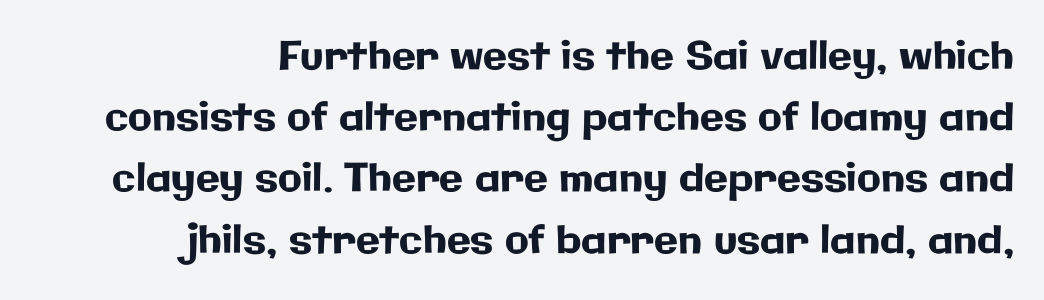
Q: Is the text italic (slanted)? A: No, it is upright.
Q: Is the typeface a serif or a sans-serif typeface? A: Sans-serif.
Q: Is the text underlined? A: No.
Q: How is the paragraph aligned? A: Right-aligned.
Q: Is the spacing between letters normal or unusually wide? A: Normal.
Q: Is the spacing between lines tight, normal or loose? A: Normal.
Q: Width (condensed, normal, or wide)? A: Normal.
Q: Stroke contrast? A: Low.
Q: x-height? A: Medium.
Q: Monospaced? A: No.
